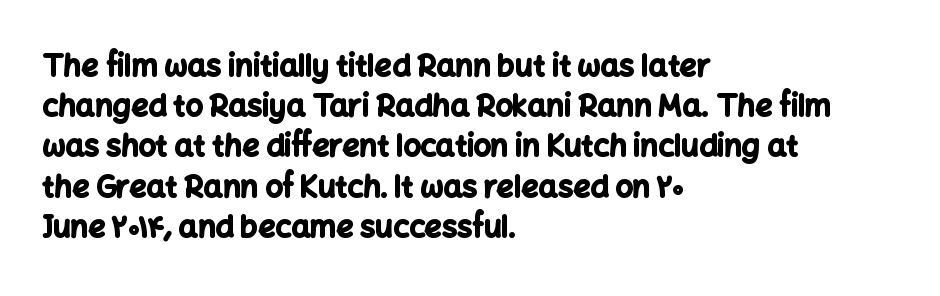
Q: Is the text bold? A: Yes.
Q: Is the text italic (slanted)? A: No, it is upright.
Q: Is the typeface a serif or a sans-serif typeface? A: Sans-serif.
Q: Is the text underlined? A: No.
Q: How is the paragraph aligned? A: Left-aligned.
Q: Is the spacing between letters normal or unusually wide? A: Normal.
Q: Is the spacing between lines tight, normal or loose? A: Normal.
Q: Width (condensed, normal, or wide)? A: Normal.
Q: Stroke contrast? A: Low.
Q: x-height? A: Medium.
Q: Monospaced? A: No.
